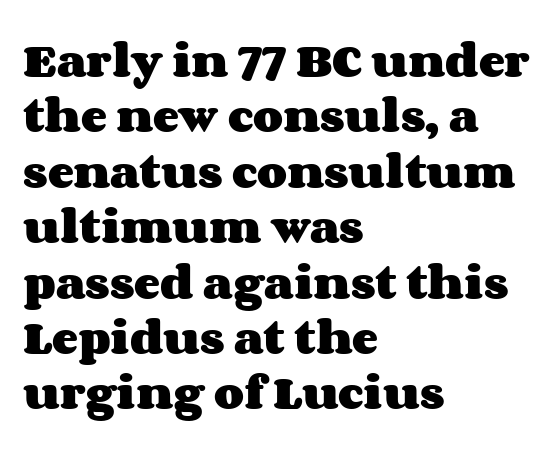
{"italic": "no", "bold": "yes", "weight": "heavy", "width": "wide", "stroke_contrast": "medium", "x_height": "large", "monospaced": "no", "underline": "no", "align": "left", "line_spacing": "normal", "line_spacing_ratio": 1.42, "letter_spacing": "normal", "letter_spacing_em": 0.0, "glyph_px": 39}
